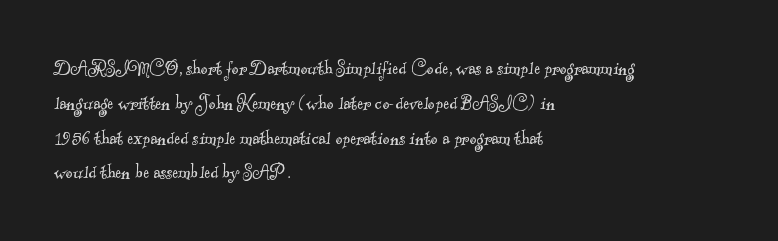
The strokes carry an ordinary text weight at most. Between one letter and the next there's only the usual sliver of space. Bare-footed words on every line. Every row of glyphs begins at an identical x-position on the left. Notice how descenders clear the ascenders below comfortably — that's standard leading.
